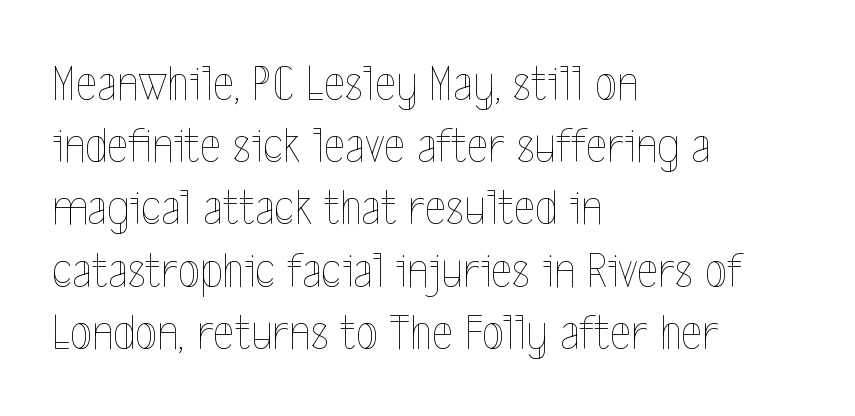
The image shows 51 px thin, condensed type, upright; set left-aligned, line spacing 1.22x, normal letter spacing, not underlined; a medium x-height.
